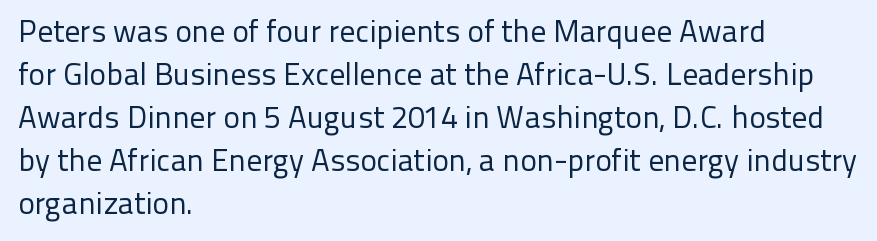
A roman cut, with each character standing at attention. The setting favours the left margin, as ordinary paragraphs usually do. Baseline-to-baseline distance is the conventional proportion of letter height. The type is set solid horizontally, with unmodified tracking. Bare-footed words on every line.
